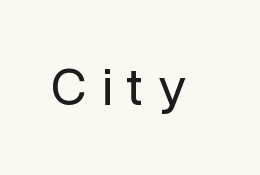
Q: Is the text bold? A: No.
Q: Is the text italic (slanted)? A: No, it is upright.
Q: Is the typeface a serif or a sans-serif typeface? A: Sans-serif.
Q: Is the text underlined? A: No.
Q: Is the spacing between letters normal or unusually wide? A: Unusually wide.
Q: Width (condensed, normal, or wide)? A: Normal.
Q: Stroke contrast? A: Low.
Q: x-height? A: Medium.
Q: Monospaced? A: No.
